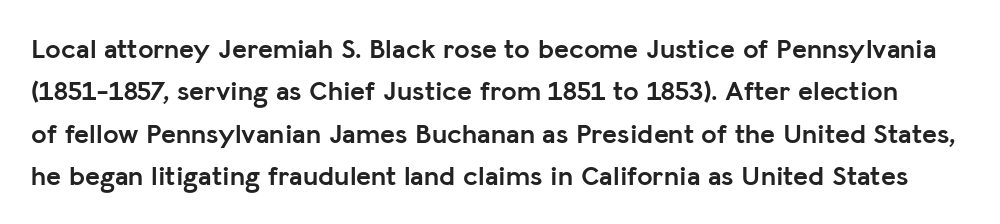
Vertical strokes here are truly vertical. A typesetter would call this proportional, since set widths differ per character. The face used here has the dense, thick strokes of a bold. Unlike a traditional serif, this face leaves its strokes unadorned. The space directly below the letters is spotless.
